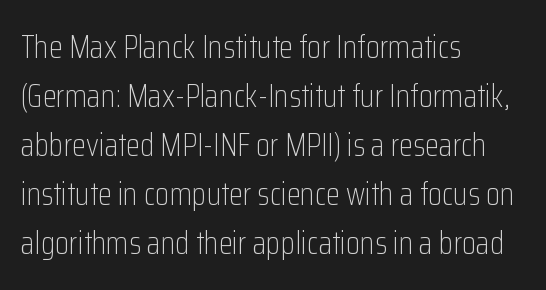
Q: Is the text bold? A: No.
Q: Is the text italic (slanted)? A: No, it is upright.
Q: Is the typeface a serif or a sans-serif typeface? A: Sans-serif.
Q: Is the text underlined? A: No.
Q: How is the paragraph aligned? A: Left-aligned.
Q: Is the spacing between letters normal or unusually wide? A: Normal.
Q: Is the spacing between lines tight, normal or loose? A: Normal.
Q: Width (condensed, normal, or wide)? A: Condensed.
Q: Stroke contrast? A: Low.
Q: x-height? A: Medium.
Q: Monospaced? A: No.
